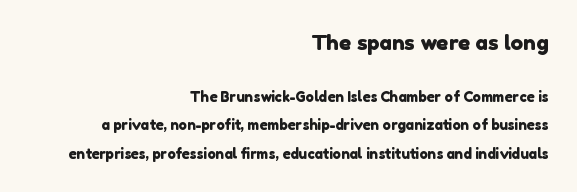
Spacing between characters is what you'd get straight out of the box. If you measured baseline to baseline, you'd find a long distance. Short and long lines alike share a common ending point at right. Compare the two chunks: the upper has the greater cap height. Just letters on the line, the space beneath them empty.
